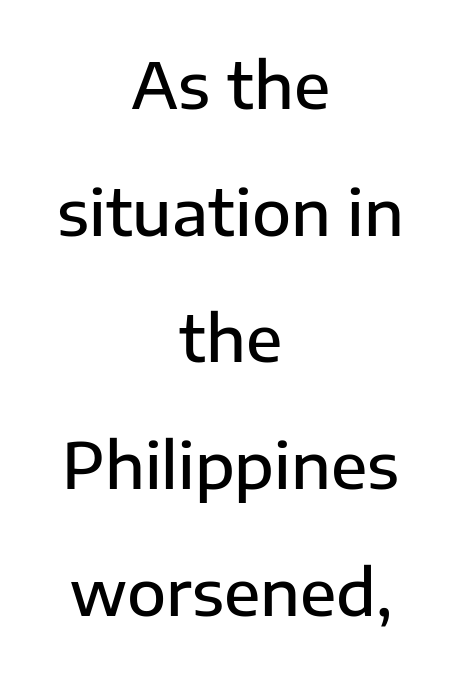
The image shows 64 px semibold sans-serif type, upright; set centered, loose line spacing (1.98x), normal letter spacing, not underlined; low stroke contrast and a medium x-height.
